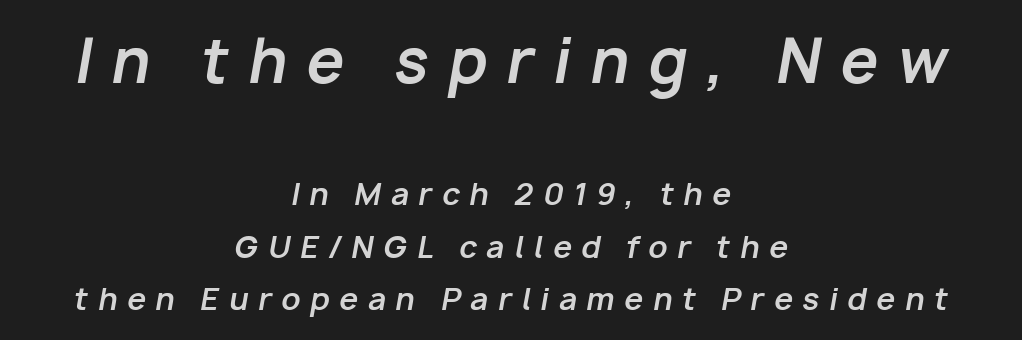
The image shows 60 px bold type, italic (leaning right); set centered, line spacing 1.74x, unusually wide letter spacing (+0.32 em), not underlined; the first (top) block is 2.0x larger; low stroke contrast and a medium x-height.
